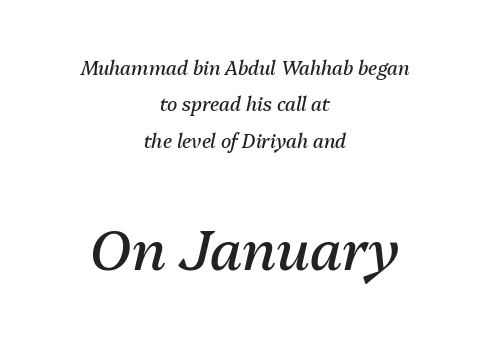
{"italic": "yes", "lean": "right", "slant_degrees": 13, "bold": "no", "weight": "regular", "width": "normal", "stroke_contrast": "medium", "x_height": "medium", "monospaced": "no", "underline": "no", "align": "center", "line_spacing": "loose", "line_spacing_ratio": 1.91, "letter_spacing": "normal", "letter_spacing_em": 0.0, "larger_block": "second", "size_ratio": 2.95, "glyph_px": 56}
